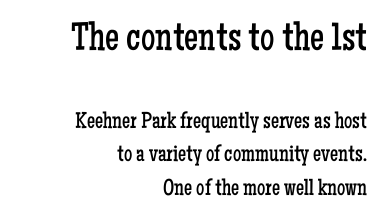
The rendering uses natural spacing where letterforms have individual widths. Ascenders rise straight up at ninety degrees. Plain, unruled lines of type. No letter is thick-stroked: the sample isn't bold. Caption: standard tracking, unaltered. In this sample the first text group is rendered at the bigger scale.
